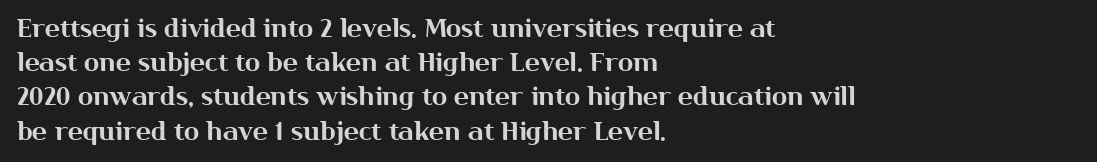
The image shows 25 px text type, upright; set left-aligned, normal line spacing (1.37x), normal letter spacing, not underlined.
